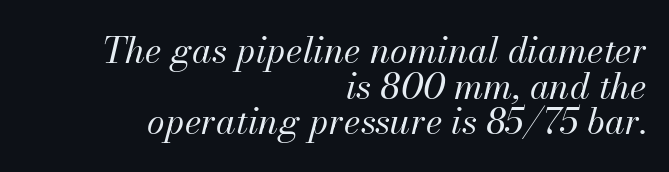
Q: Is the text bold? A: No.
Q: Is the text italic (slanted)? A: Yes, it leans right by about 13 degrees.
Q: Is the text underlined? A: No.
Q: How is the paragraph aligned? A: Right-aligned.
Q: Is the spacing between letters normal or unusually wide? A: Normal.
Q: Is the spacing between lines tight, normal or loose? A: Tight.
Q: Width (condensed, normal, or wide)? A: Normal.
Q: Stroke contrast? A: Medium.
Q: x-height? A: Small.
Q: Monospaced? A: No.
